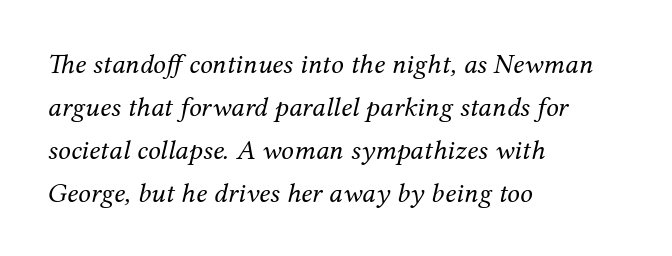
The image shows 28 px regular-weight serif type, italic (leaning right); set left-aligned, normal line spacing (1.53x), normal letter spacing, not underlined; medium stroke contrast and a medium x-height.
